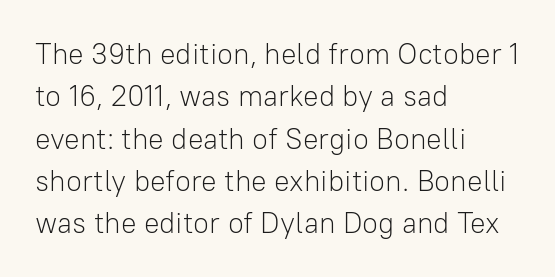
These glyphs show unthickened strokes, regular width or finer. Note the varied advance widths — an 'i' is clearly narrower than an 'm'. In terms of letterspacing, this is plain default setting. When letters stand straight like this, we call the style roman or upright. These lines are set flush left with a ragged right edge.
